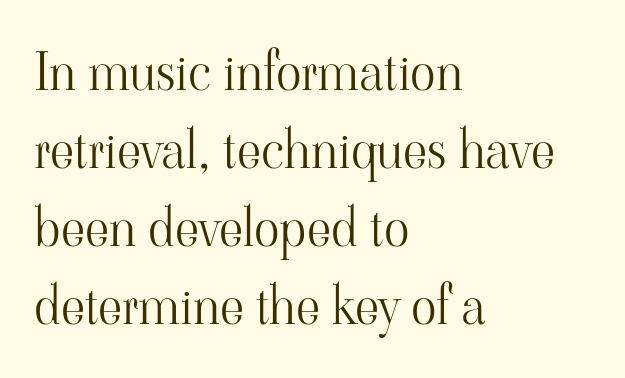
{"serif": "yes", "italic": "no", "bold": "no", "weight": "light", "width": "normal", "stroke_contrast": "high", "x_height": "small", "monospaced": "no", "underline": "no", "align": "left", "line_spacing": "normal", "line_spacing_ratio": 1.47, "letter_spacing": "normal", "letter_spacing_em": 0.0, "glyph_px": 53}
